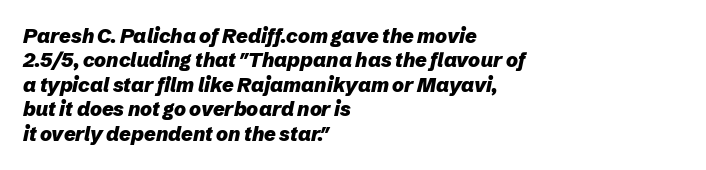
What weight is shown? A full bold with thick strokes. It's the slanting kind of type. Short note: letters normally spaced. If you drew a ruler down the left edge, every line would touch it. The words here are not underlined.
